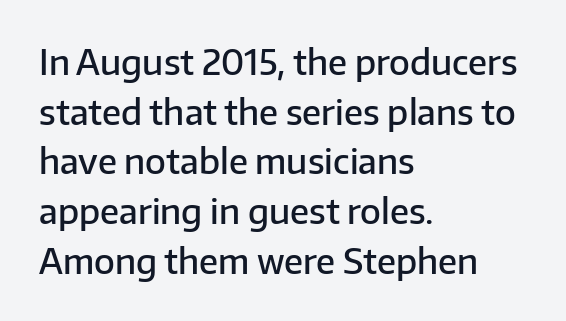
Q: Is the text bold? A: Semi-bold.
Q: Is the text italic (slanted)? A: No, it is upright.
Q: Is the typeface a serif or a sans-serif typeface? A: Sans-serif.
Q: Is the text underlined? A: No.
Q: How is the paragraph aligned? A: Left-aligned.
Q: Is the spacing between letters normal or unusually wide? A: Normal.
Q: Is the spacing between lines tight, normal or loose? A: Normal.
Q: Width (condensed, normal, or wide)? A: Normal.
Q: Stroke contrast? A: Low.
Q: x-height? A: Medium.
Q: Monospaced? A: No.
